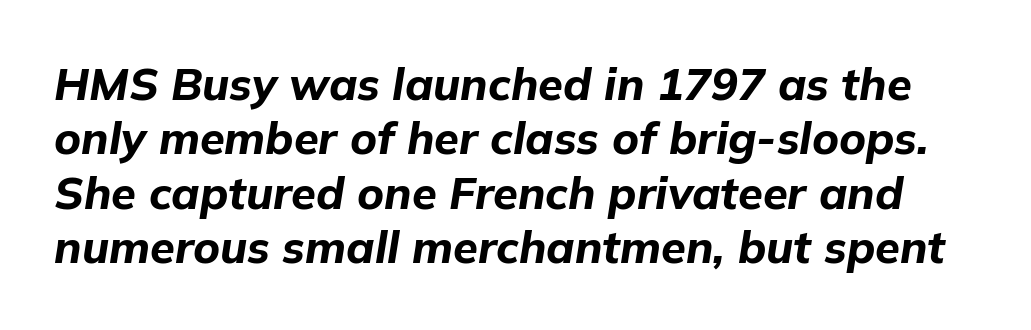
The image shows 45 px bold type, italic (leaning right); set line spacing 1.21x, normal letter spacing, not underlined; low stroke contrast and a medium x-height.
